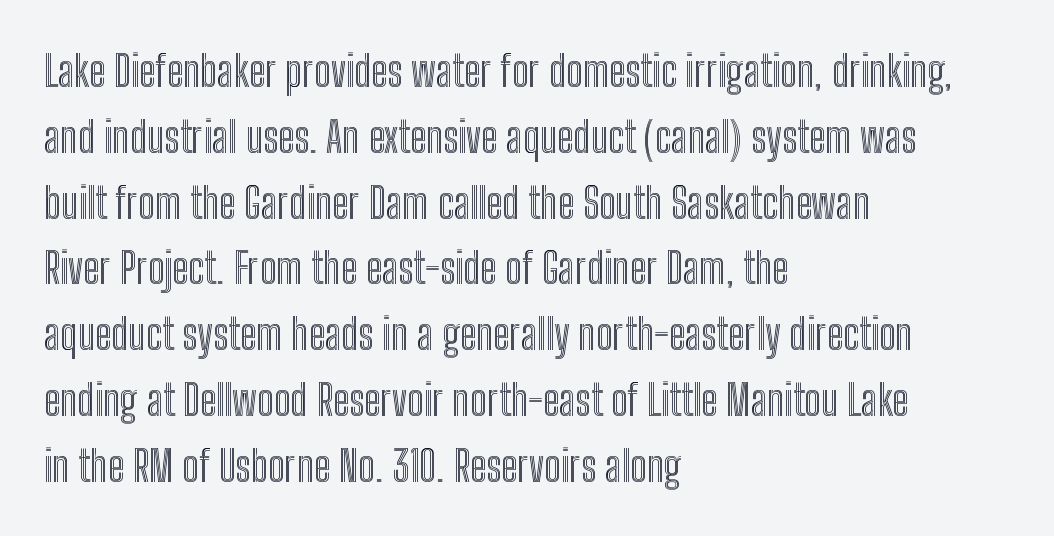
{"italic": "no", "width": "condensed", "x_height": "medium", "monospaced": "no", "underline": "no", "align": "left", "line_spacing": "normal", "line_spacing_ratio": 1.53, "letter_spacing": "normal", "letter_spacing_em": 0.0, "glyph_px": 43}
